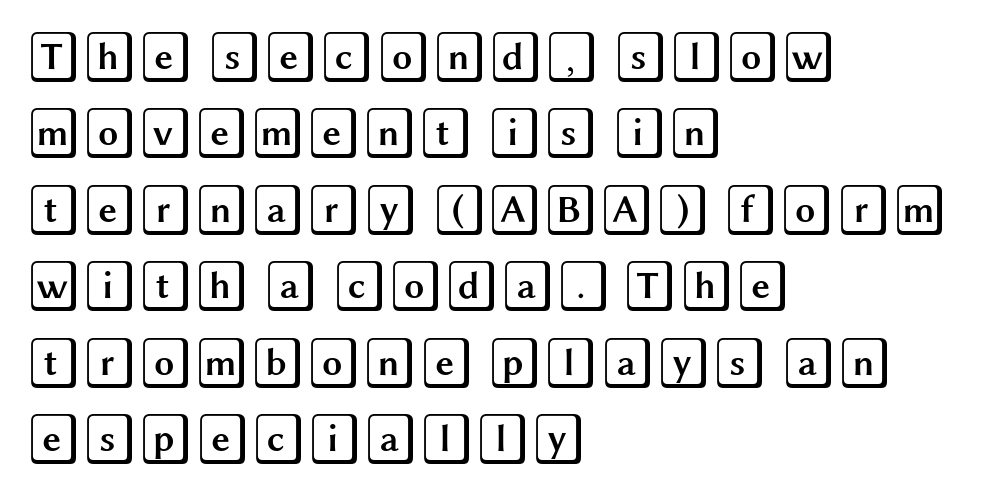
{"italic": "no", "width": "wide", "x_height": "large", "underline": "no", "align": "left", "line_spacing": "normal", "line_spacing_ratio": 1.5, "letter_spacing": "normal", "letter_spacing_em": 0.0, "glyph_px": 51}
